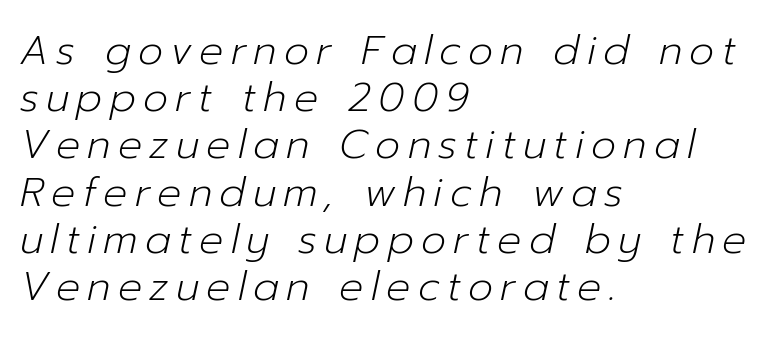
Clear beneath every line of the passage. Is this a fixed-width face? No — the glyphs have proportional, varying widths. These glyphs show unthickened strokes, regular width or finer. It's the slanting kind of type. This sample is left-justified, so line endings fall wherever the words run out.
